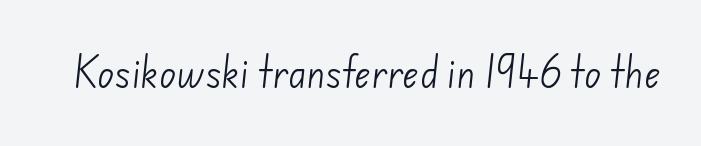
{"serif": "no", "bold": "no", "weight": "light", "width": "normal", "stroke_contrast": "low", "x_height": "small", "monospaced": "no", "underline": "no", "letter_spacing": "normal", "letter_spacing_em": 0.0, "glyph_px": 35}
